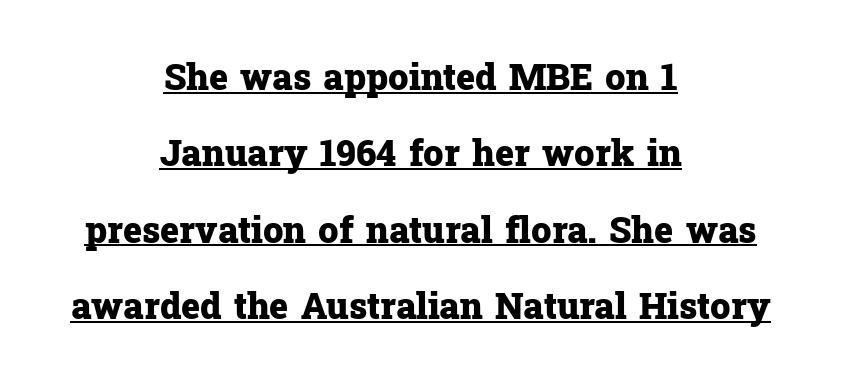
The image shows 36 px heavy serif type, upright; set centered, loose line spacing (2.12x), normal letter spacing, underlined; low stroke contrast and a medium x-height.
